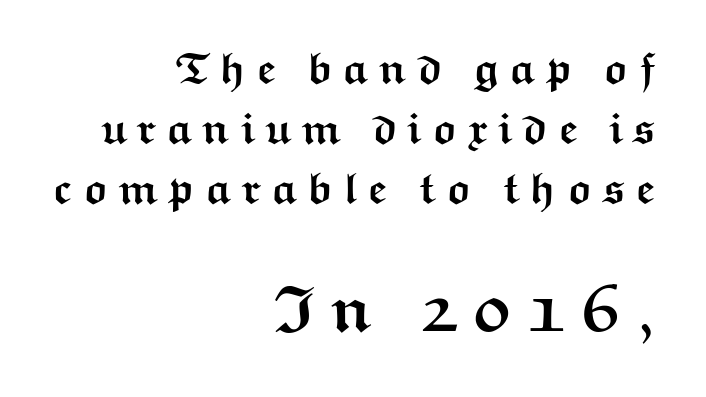
Q: Is the text bold? A: Yes.
Q: Is the text italic (slanted)? A: No, it is upright.
Q: Is the typeface a serif or a sans-serif typeface? A: Sans-serif.
Q: Is the text underlined? A: No.
Q: How is the paragraph aligned? A: Right-aligned.
Q: Is the spacing between letters normal or unusually wide? A: Unusually wide.
Q: Is the spacing between lines tight, normal or loose? A: Normal.
Q: Which block of text is set in a larger size, the first (top) or the second (bottom)? A: The second (bottom) one.
Q: Width (condensed, normal, or wide)? A: Wide.
Q: Stroke contrast? A: Medium.
Q: x-height? A: Medium.
Q: Monospaced? A: No.
